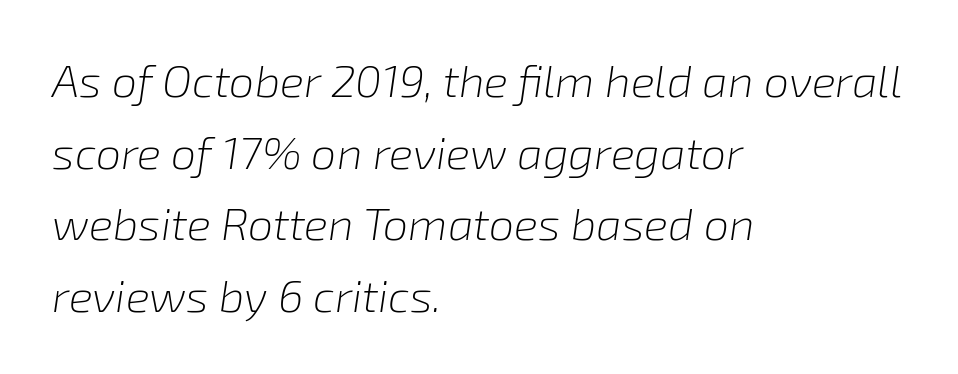
The image shows 45 px light type, italic (leaning right); set left-aligned, normal line spacing (1.59x), normal letter spacing, not underlined; low stroke contrast and a medium x-height.
